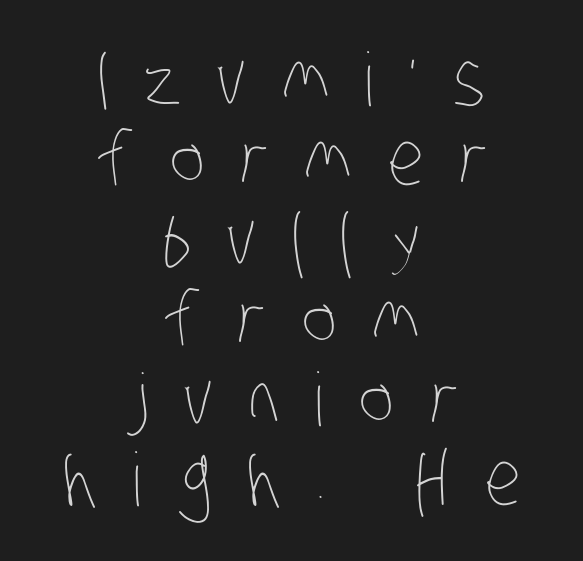
Q: Is the text bold? A: No.
Q: Is the text underlined? A: No.
Q: How is the paragraph aligned? A: Centered.
Q: Is the spacing between letters normal or unusually wide? A: Unusually wide.
Q: Is the spacing between lines tight, normal or loose? A: Tight.
Q: Width (condensed, normal, or wide)? A: Condensed.
Q: Stroke contrast? A: Low.
Q: x-height? A: Large.
Q: Monospaced? A: No.
